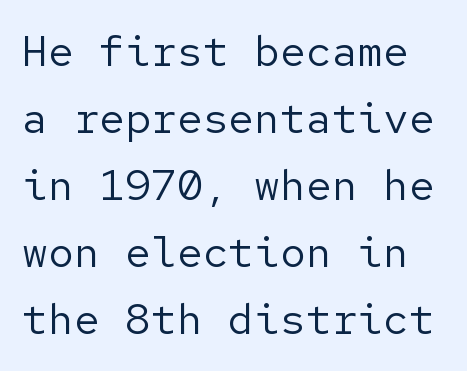
Q: Is the text bold? A: No.
Q: Is the text italic (slanted)? A: No, it is upright.
Q: Is the typeface a serif or a sans-serif typeface? A: Sans-serif.
Q: Is the text underlined? A: No.
Q: Is the spacing between letters normal or unusually wide? A: Normal.
Q: Is the spacing between lines tight, normal or loose? A: Normal.
Q: Width (condensed, normal, or wide)? A: Normal.
Q: Stroke contrast? A: Low.
Q: x-height? A: Medium.
